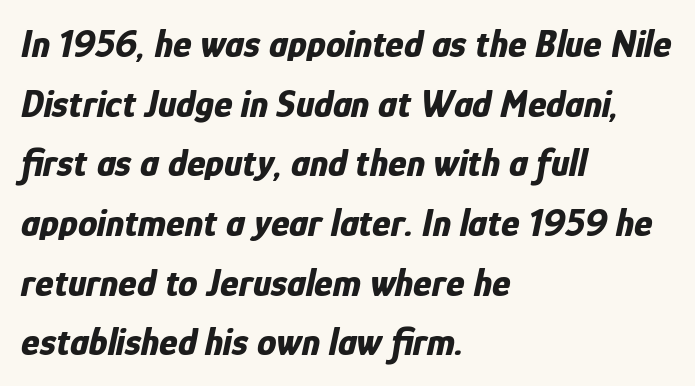
{"italic": "yes", "lean": "right", "slant_degrees": 12, "bold": "yes", "weight": "bold", "width": "condensed", "stroke_contrast": "low", "x_height": "medium", "monospaced": "no", "underline": "no", "align": "left", "line_spacing": "normal", "line_spacing_ratio": 1.53, "letter_spacing": "normal", "letter_spacing_em": 0.0, "glyph_px": 39}
